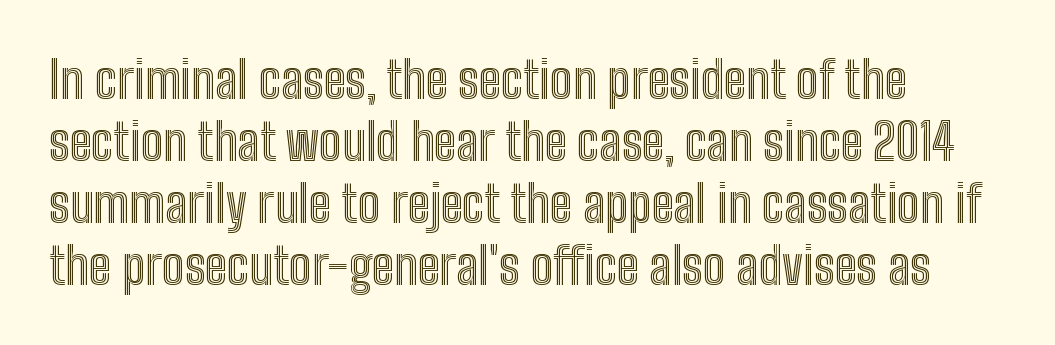
The image shows 50 px condensed type, upright; set left-aligned, line spacing 1.24x, normal letter spacing, not underlined; a medium x-height.
